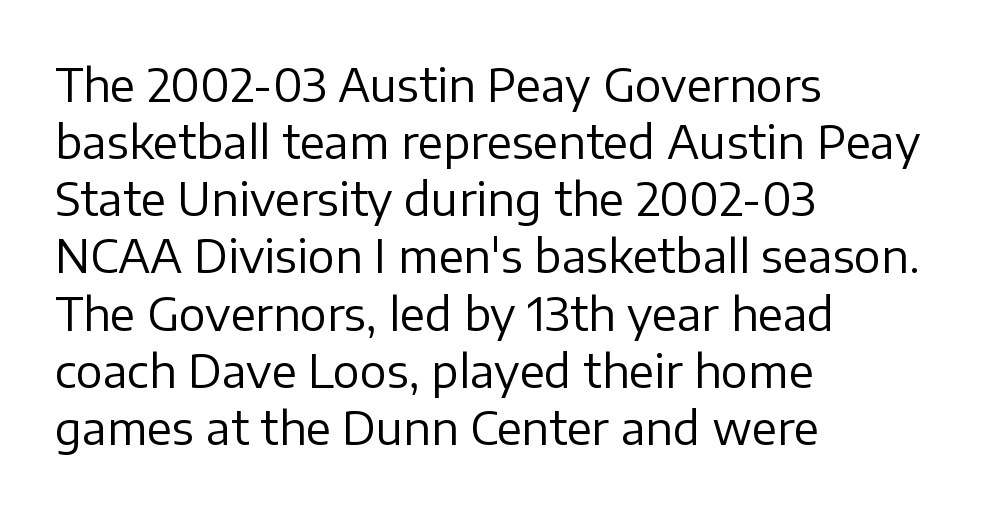
Q: Is the text bold? A: No.
Q: Is the text italic (slanted)? A: No, it is upright.
Q: Is the typeface a serif or a sans-serif typeface? A: Sans-serif.
Q: Is the text underlined? A: No.
Q: How is the paragraph aligned? A: Left-aligned.
Q: Is the spacing between letters normal or unusually wide? A: Normal.
Q: Is the spacing between lines tight, normal or loose? A: Normal.
Q: Width (condensed, normal, or wide)? A: Normal.
Q: Stroke contrast? A: Low.
Q: x-height? A: Medium.
Q: Monospaced? A: No.
